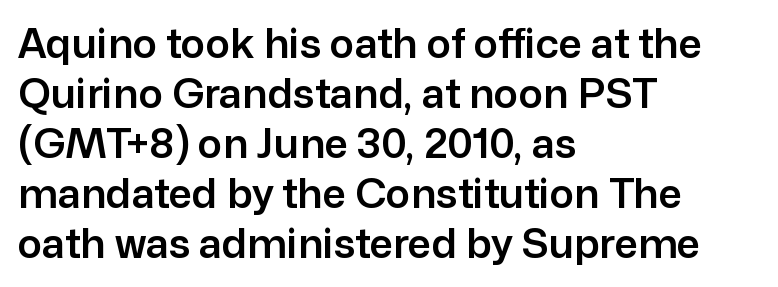
Q: Is the text italic (slanted)? A: No, it is upright.
Q: Is the typeface a serif or a sans-serif typeface? A: Sans-serif.
Q: Is the text underlined? A: No.
Q: How is the paragraph aligned? A: Left-aligned.
Q: Is the spacing between letters normal or unusually wide? A: Normal.
Q: Width (condensed, normal, or wide)? A: Normal.
Q: Stroke contrast? A: Low.
Q: x-height? A: Medium.
Q: Monospaced? A: No.
